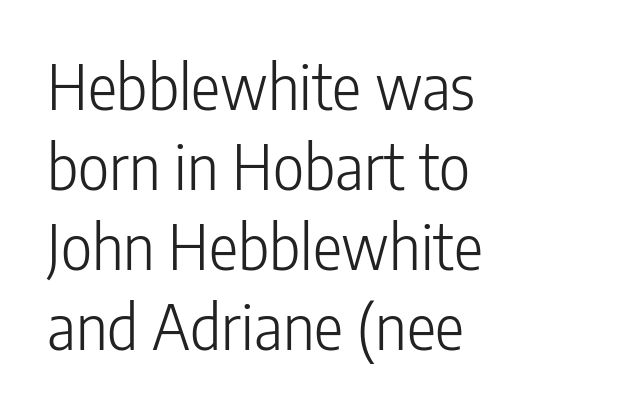
Each new line begins a customary step beneath the previous one. I'd call this a sans setting — the letters go barefoot. The zone under the glyphs is completely vacant. A typesetter would call this proportional, since set widths differ per character. Heaviness? Minimal to ordinary, like unemphasized prose. Typeset ragged right — the left edge is the straight one.
